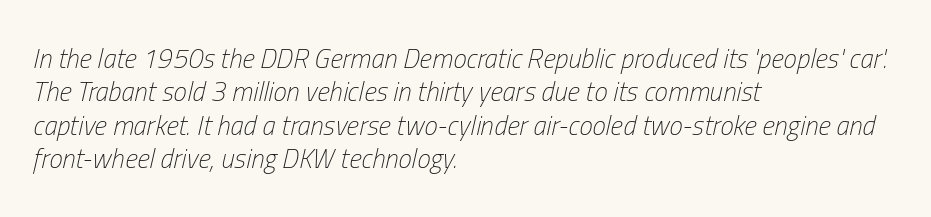
These lines keep a tight, regular rhythm from letter to letter. Italic? Definitely — the glyphs are oblique. On a weight scale, this lands at 450 or below. In CSS terms this would be text-align: left.
